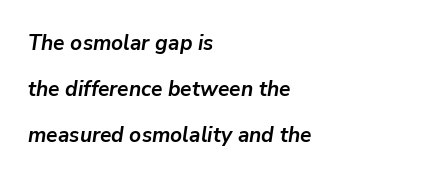
{"italic": "yes", "lean": "right", "slant_degrees": 9, "bold": "yes", "underline": "no", "align": "left", "line_spacing": "loose", "line_spacing_ratio": 2.2, "letter_spacing": "normal", "letter_spacing_em": 0.0, "glyph_px": 21}
